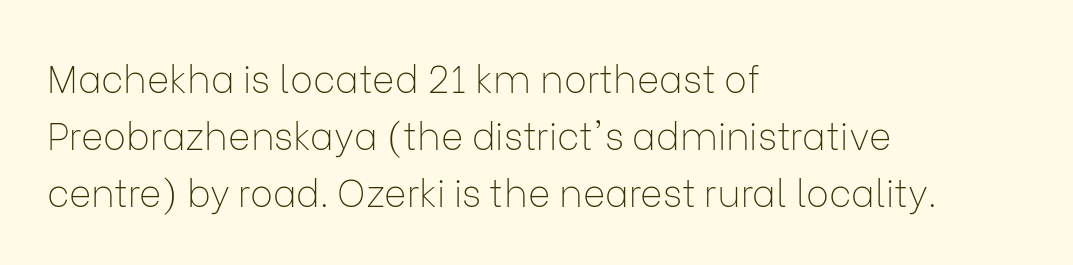
You can tell from the bare stems that sans-serif type was used. The rendering keeps characters at their native spacing. A typesetter would call this proportional, since set widths differ per character. Has an underline been added? It has not.
